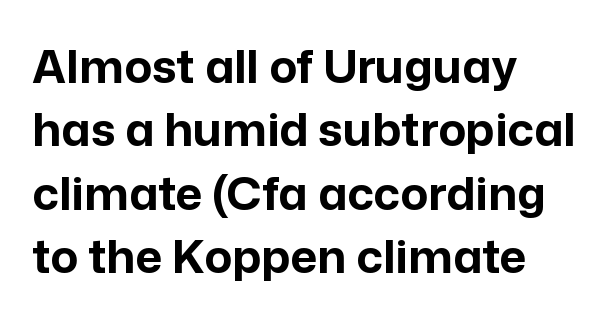
Q: Is the text bold? A: Yes.
Q: Is the text italic (slanted)? A: No, it is upright.
Q: Is the typeface a serif or a sans-serif typeface? A: Sans-serif.
Q: Is the text underlined? A: No.
Q: How is the paragraph aligned? A: Left-aligned.
Q: Is the spacing between letters normal or unusually wide? A: Normal.
Q: Is the spacing between lines tight, normal or loose? A: Normal.
Q: Width (condensed, normal, or wide)? A: Normal.
Q: Stroke contrast? A: Low.
Q: x-height? A: Medium.
Q: Monospaced? A: No.
